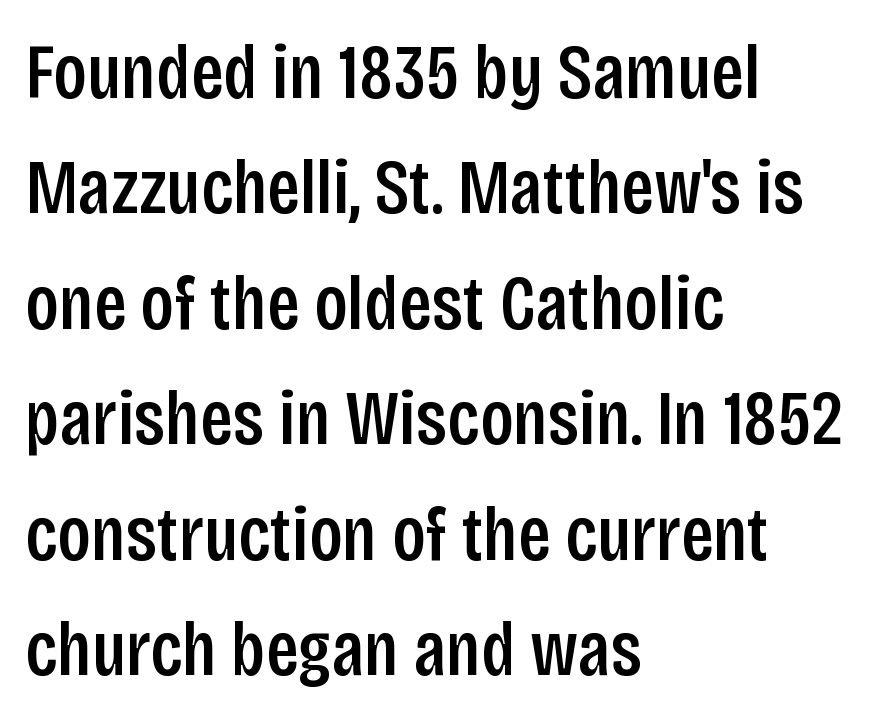
The image shows 78 px condensed sans-serif type, upright; set left-aligned, normal line spacing (1.48x), normal letter spacing, not underlined; low stroke contrast and a large x-height.
